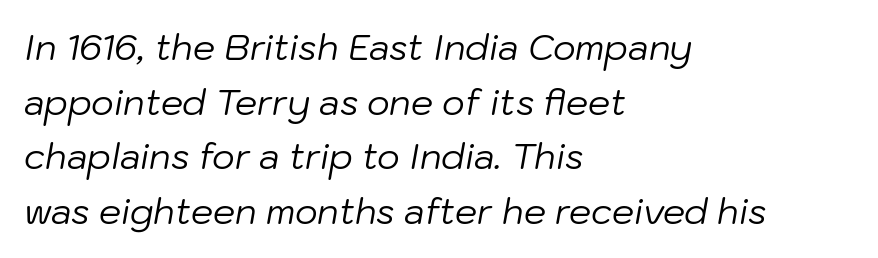
Varying glyph widths throughout — classic text-font behaviour. Successive baselines arrive at the customary interval. A quiet, ordinary-to-light weight characterises the typeface. Beneath every word, the page is bare.
